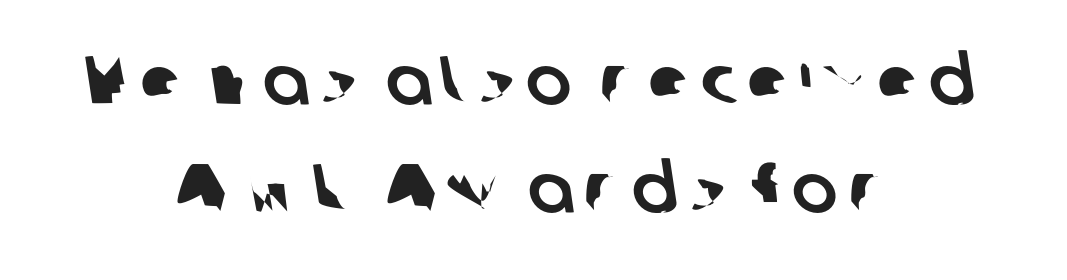
The image shows 68 px sans-serif type; set centered, normal line spacing (1.59x), not underlined; low stroke contrast and a medium x-height.
